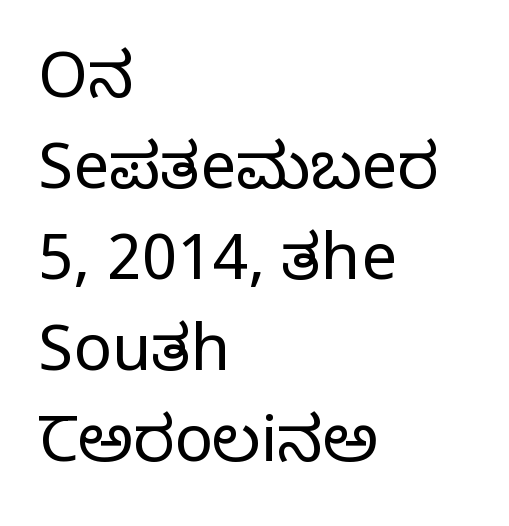
{"serif": "yes", "italic": "no", "bold": "no", "weight": "regular", "width": "normal", "stroke_contrast": "low", "x_height": "large", "monospaced": "no", "underline": "no", "align": "left", "line_spacing": "normal", "line_spacing_ratio": 1.42, "letter_spacing": "normal", "letter_spacing_em": 0.0, "glyph_px": 64}
